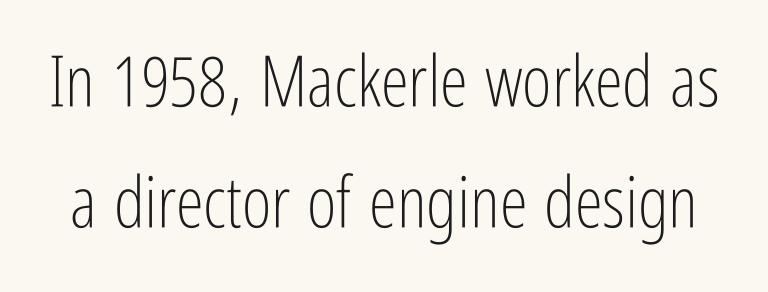
This is the regular roman posture of the typeface. A typesetter would call this proportional, since set widths differ per character. Underline: absent. Line spacing here is normal. You could call the tracking neutral — neither tight nor loose.
